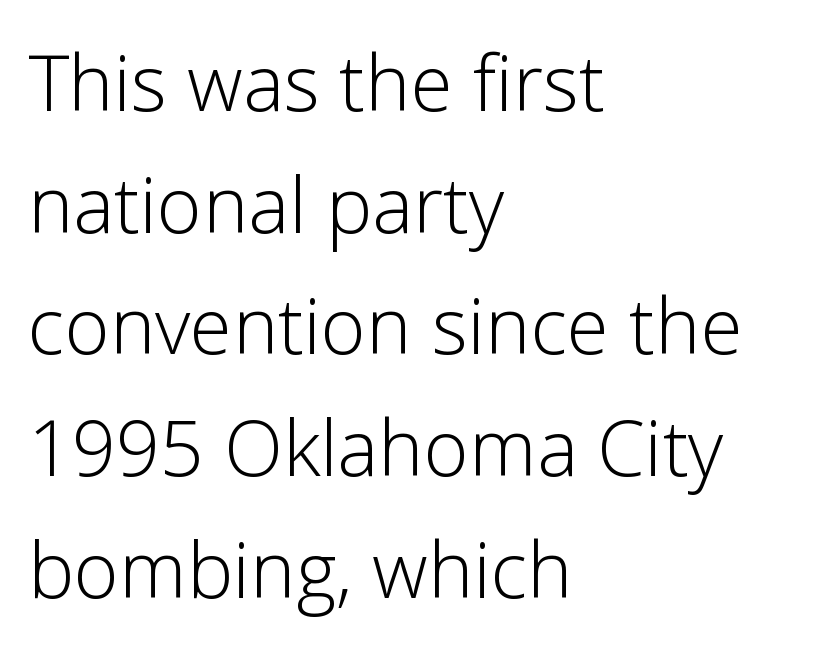
{"serif": "no", "italic": "no", "bold": "no", "weight": "light", "width": "normal", "stroke_contrast": "low", "x_height": "medium", "monospaced": "no", "underline": "no", "align": "left", "line_spacing": "normal", "line_spacing_ratio": 1.58, "letter_spacing": "normal", "letter_spacing_em": 0.0, "glyph_px": 77}
